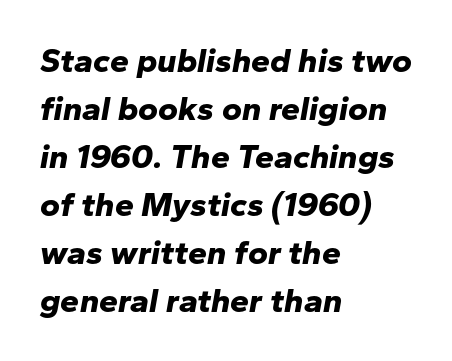
The image shows 34 px bold type, italic (leaning right); set left-aligned, normal line spacing (1.41x), normal letter spacing, not underlined; low stroke contrast and a medium x-height.
